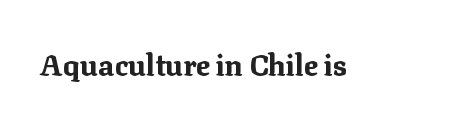
The image shows 29 px bold serif type, upright; set normal letter spacing, not underlined; medium stroke contrast and a medium x-height.
